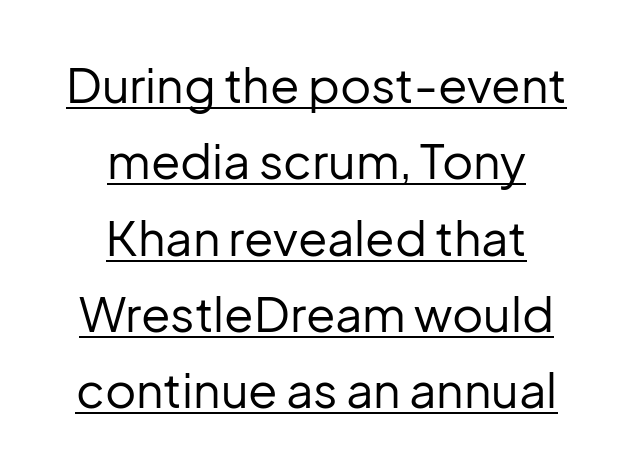
The image shows 48 px regular-weight sans-serif type, upright; set centered, normal line spacing (1.59x), normal letter spacing, underlined; low stroke contrast and a medium x-height.
